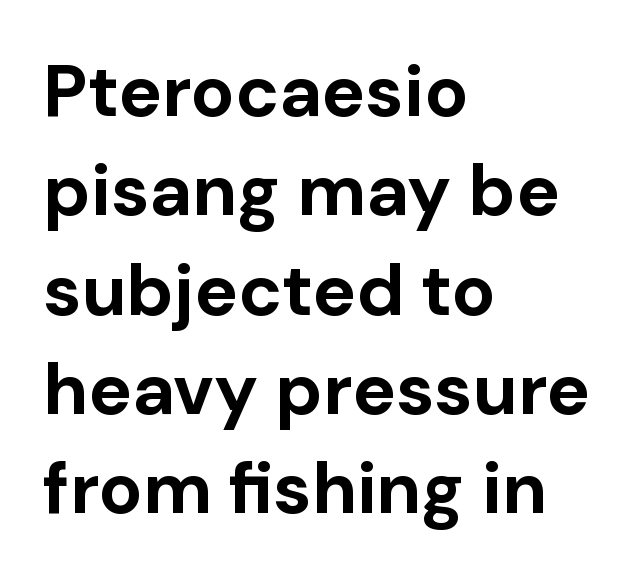
{"serif": "no", "italic": "no", "bold": "yes", "weight": "bold", "width": "normal", "stroke_contrast": "low", "x_height": "medium", "monospaced": "no", "underline": "no", "align": "left", "line_spacing": "normal", "line_spacing_ratio": 1.36, "letter_spacing": "normal", "letter_spacing_em": 0.0, "glyph_px": 73}
